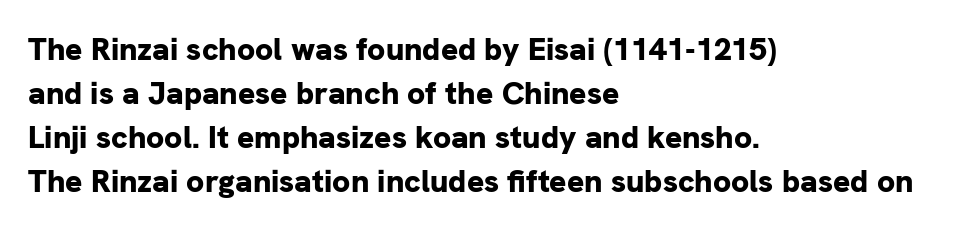
{"serif": "no", "italic": "no", "bold": "yes", "weight": "bold", "width": "normal", "stroke_contrast": "low", "x_height": "medium", "monospaced": "no", "underline": "no", "align": "left", "line_spacing": "normal", "line_spacing_ratio": 1.38, "letter_spacing": "normal", "letter_spacing_em": 0.0, "glyph_px": 32}
